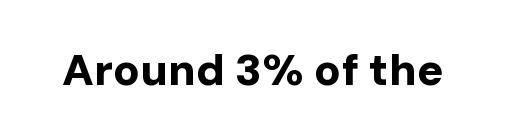
The image shows 44 px bold sans-serif type, upright; set normal letter spacing, not underlined; low stroke contrast and a medium x-height.
